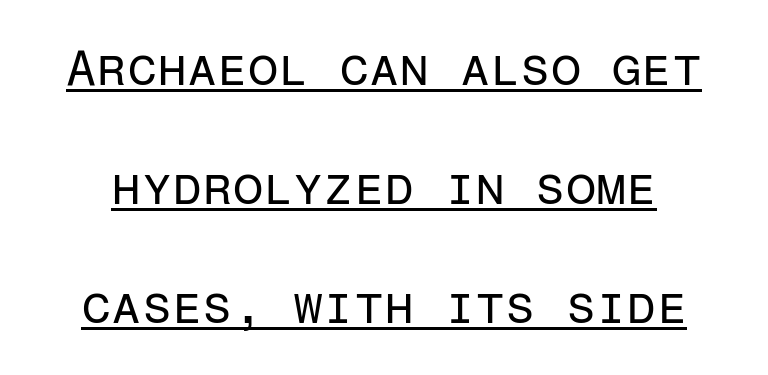
{"serif": "no", "italic": "no", "bold": "no", "weight": "regular", "width": "normal", "stroke_contrast": "low", "x_height": "medium", "monospaced": "yes", "underline": "yes", "line_spacing": "loose", "line_spacing_ratio": 2.43, "letter_spacing": "normal", "letter_spacing_em": 0.0, "glyph_px": 49}
